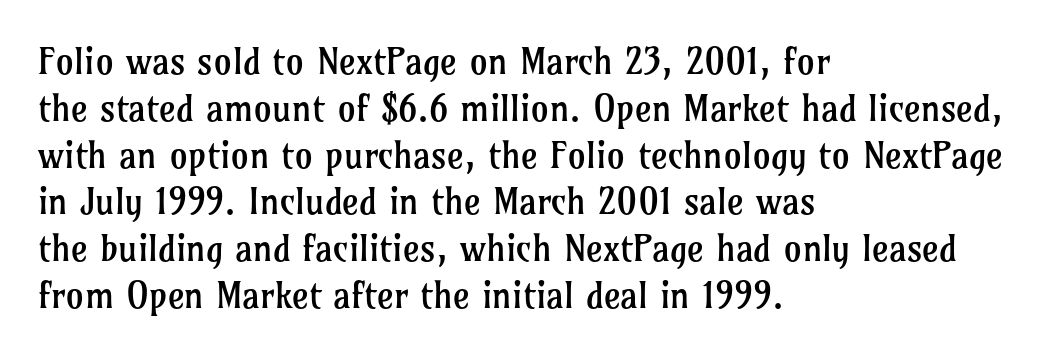
Q: Is the text bold? A: No.
Q: Is the text italic (slanted)? A: No, it is upright.
Q: Is the typeface a serif or a sans-serif typeface? A: Serif.
Q: Is the text underlined? A: No.
Q: How is the paragraph aligned? A: Left-aligned.
Q: Is the spacing between letters normal or unusually wide? A: Normal.
Q: Is the spacing between lines tight, normal or loose? A: Normal.
Q: Width (condensed, normal, or wide)? A: Normal.
Q: Stroke contrast? A: Low.
Q: x-height? A: Medium.
Q: Monospaced? A: No.
